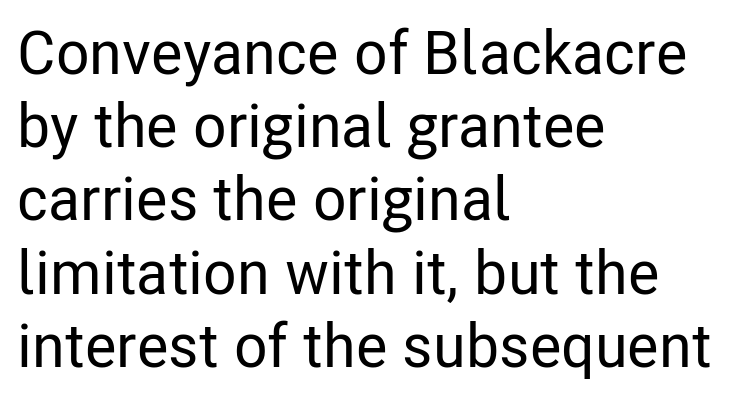
Line starts are locked; line ends wander. Compared with typical body copy, the letter spacing here is the same. Varying glyph widths throughout — classic text-font behaviour. The space directly below the letters is spotless. The characters display no serif detailing; their extremities are plain.
